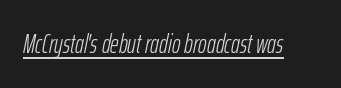
What stands out about the letter spacing? Nothing — it is the standard amount. Slant detected: the letters are inclined. Does a line run under the words? Yes, clearly. Each stroke keeps to a modest, everyday thickness or less.
